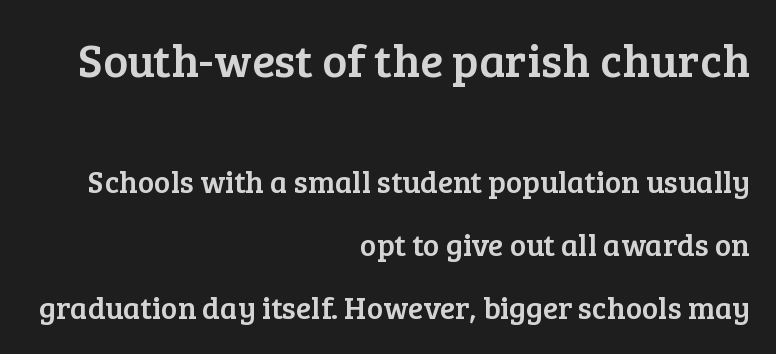
Q: Is the text italic (slanted)? A: No, it is upright.
Q: Is the typeface a serif or a sans-serif typeface? A: Serif.
Q: Is the text underlined? A: No.
Q: How is the paragraph aligned? A: Right-aligned.
Q: Is the spacing between letters normal or unusually wide? A: Normal.
Q: Is the spacing between lines tight, normal or loose? A: Loose.
Q: Which block of text is set in a larger size, the first (top) or the second (bottom)? A: The first (top) one.
Q: Width (condensed, normal, or wide)? A: Normal.
Q: Stroke contrast? A: Low.
Q: x-height? A: Medium.
Q: Monospaced? A: No.
